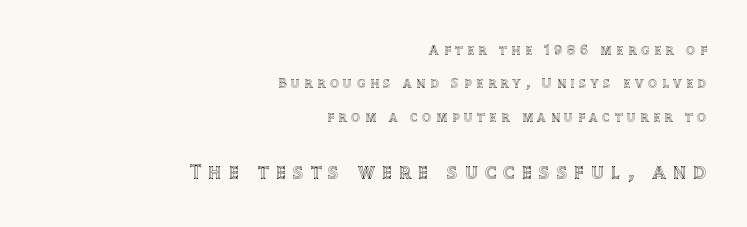
These lines have a slow, spaced-out rhythm from letter to letter. In terms of leading, this rendering errs on the spacious side. The face used here appears at its bigger size in the lower chunk. Underlining? Definitely not there.
